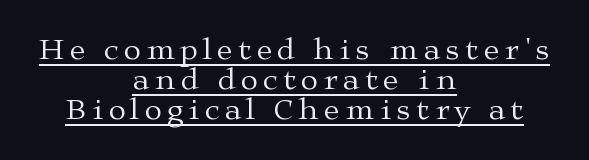
The strokes are not fattened; the text isn't bold. The face used here is proportionally spaced, like ordinary book or web type. Unlike a clean sans, this face finishes its strokes with serifs. A student would call this center alignment; a typographer would say set centered. The sample's only ornament is a line tracing under the words.
